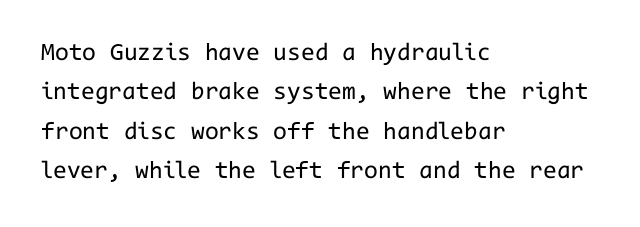
Q: Is the text bold? A: No.
Q: Is the text italic (slanted)? A: No, it is upright.
Q: Is the text underlined? A: No.
Q: How is the paragraph aligned? A: Left-aligned.
Q: Is the spacing between letters normal or unusually wide? A: Normal.
Q: Is the spacing between lines tight, normal or loose? A: Normal.
